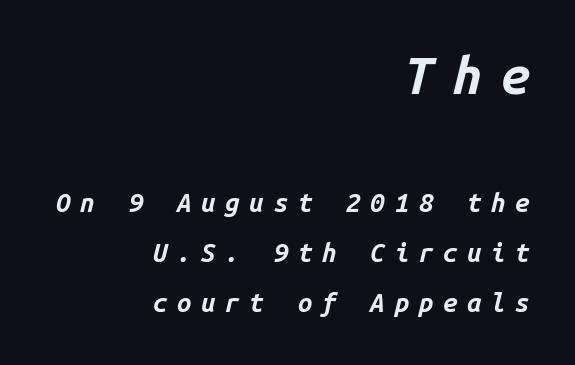
Q: Is the text bold? A: Yes.
Q: Is the text italic (slanted)? A: Yes, it leans right by about 14 degrees.
Q: Is the text underlined? A: No.
Q: How is the paragraph aligned? A: Right-aligned.
Q: Is the spacing between letters normal or unusually wide? A: Unusually wide.
Q: Is the spacing between lines tight, normal or loose? A: Loose.
Q: Which block of text is set in a larger size, the first (top) or the second (bottom)? A: The first (top) one.
Q: Width (condensed, normal, or wide)? A: Normal.
Q: Stroke contrast? A: Low.
Q: x-height? A: Medium.
Q: Monospaced? A: Yes.
